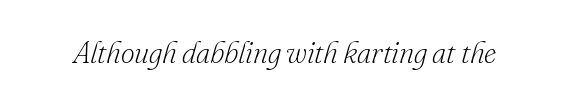
Q: Is the text bold? A: No.
Q: Is the text italic (slanted)? A: Yes, it leans right by about 16 degrees.
Q: Is the typeface a serif or a sans-serif typeface? A: Serif.
Q: Is the text underlined? A: No.
Q: Is the spacing between letters normal or unusually wide? A: Normal.
Q: Width (condensed, normal, or wide)? A: Normal.
Q: Stroke contrast? A: Low.
Q: x-height? A: Small.
Q: Monospaced? A: No.
